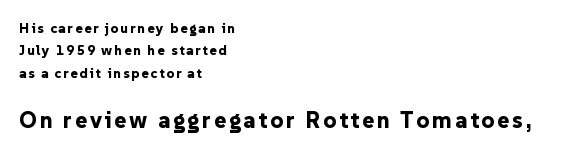
The image shows 23 px bold type, upright; set left-aligned, normal line spacing (1.6x), not underlined; the second (bottom) block is 1.64x larger.
